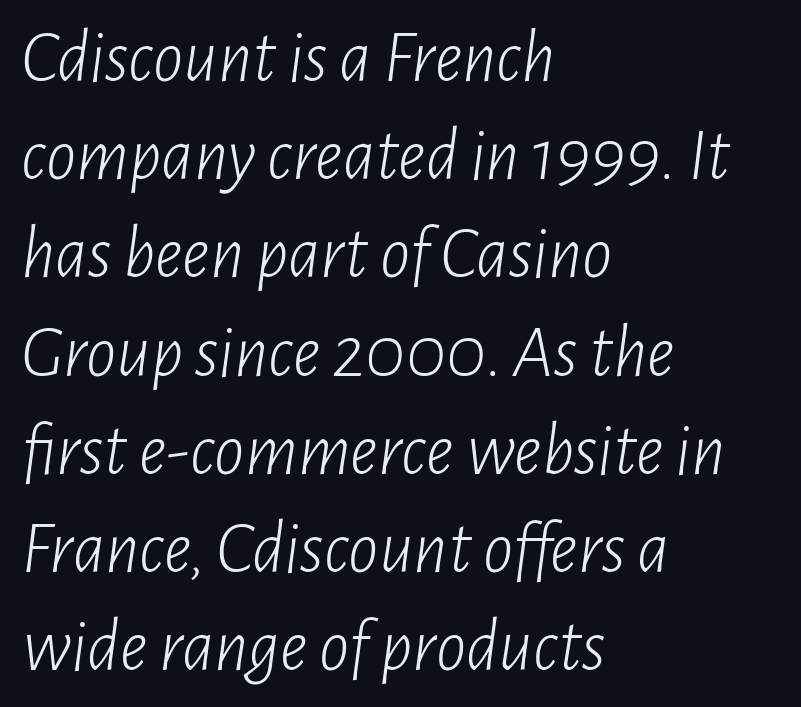
The image shows 75 px light, condensed type, italic (leaning right); set left-aligned, normal line spacing (1.31x), normal letter spacing, not underlined; low stroke contrast and a medium x-height.
